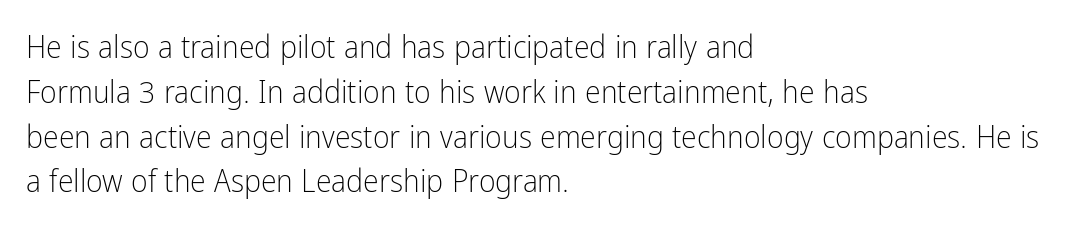
{"serif": "no", "italic": "no", "bold": "no", "weight": "light", "width": "condensed", "stroke_contrast": "low", "x_height": "medium", "monospaced": "no", "underline": "no", "align": "left", "line_spacing": "normal", "line_spacing_ratio": 1.4, "letter_spacing": "normal", "letter_spacing_em": 0.0, "glyph_px": 32}
